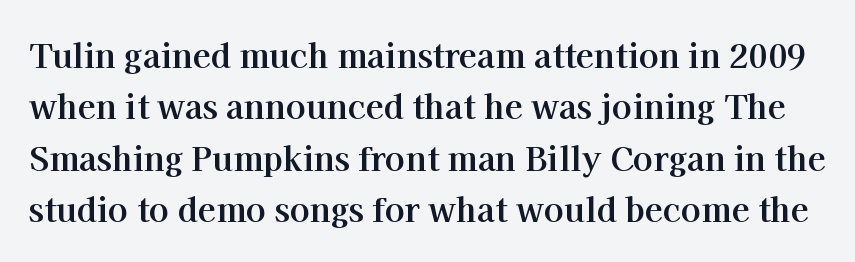
Reading down the column, the eye jumps a familiar distance to each next line. This is the regular roman posture of the typeface. A typesetter would label this face a serif. The rendering uses a bold face; every stroke is thick and dark.
